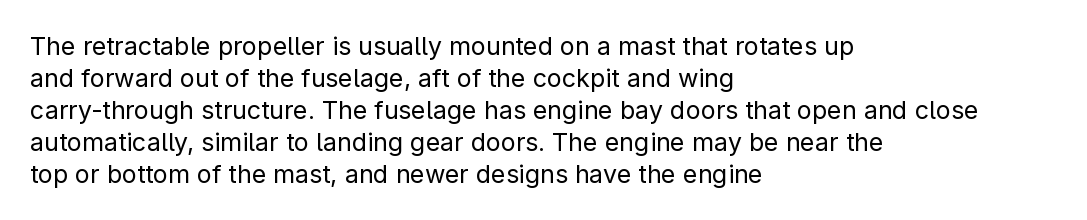
The image shows 25 px text type, upright; set left-aligned, normal line spacing (1.28x), normal letter spacing, not underlined.
